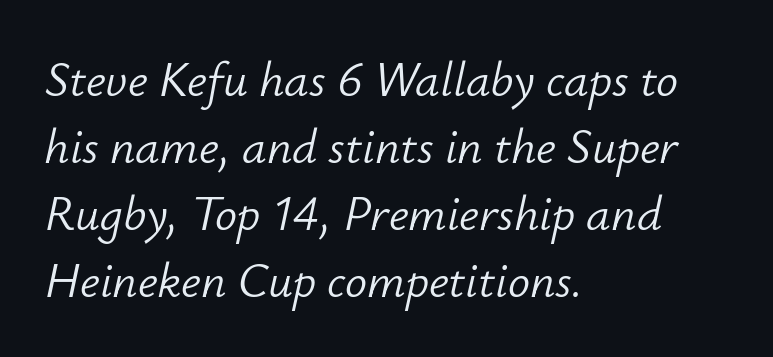
{"italic": "yes", "lean": "right", "slant_degrees": 12, "bold": "no", "weight": "light", "width": "normal", "stroke_contrast": "low", "x_height": "small", "monospaced": "no", "underline": "no", "align": "left", "line_spacing": "normal", "line_spacing_ratio": 1.37, "letter_spacing": "normal", "letter_spacing_em": 0.0, "glyph_px": 49}
